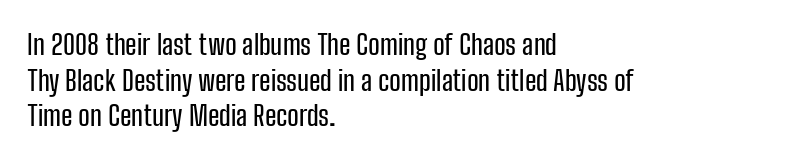
The image shows 28 px condensed sans-serif type, upright; set left-aligned, normal line spacing (1.27x), normal letter spacing, not underlined; low stroke contrast and a medium x-height.
